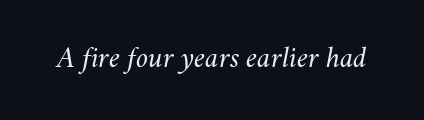
{"italic": "yes", "lean": "right", "slant_degrees": 11, "bold": "no", "weight": "light", "width": "normal", "stroke_contrast": "medium", "x_height": "small", "monospaced": "no", "underline": "no", "letter_spacing": "normal", "letter_spacing_em": 0.0, "glyph_px": 31}
